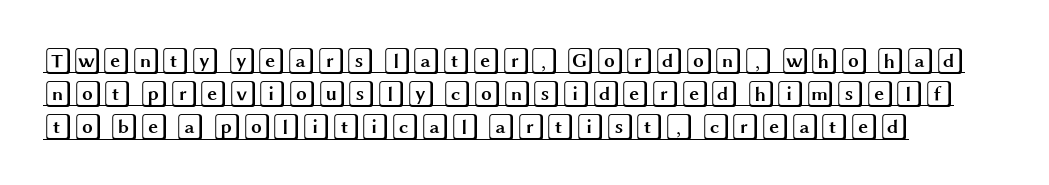
Glance below the letters and you will spot a drawn line. A roman cut, with each character standing at attention. These lines keep a tight, regular rhythm from letter to letter. Notice how the passage keeps a crisp vertical edge on the left only.
